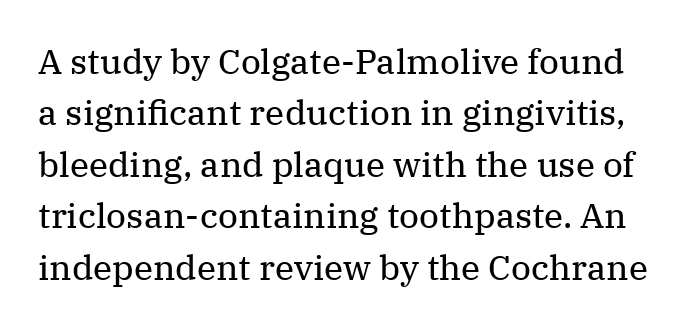
Weight class: somewhere from thin through regular. Little horizontal feet cap the strokes, marking this as serif type. Only glyphs here, with clear space below each row. The block of text has a typical density, with ordinary space between rows. This is roman type, the default non-slanted kind.
